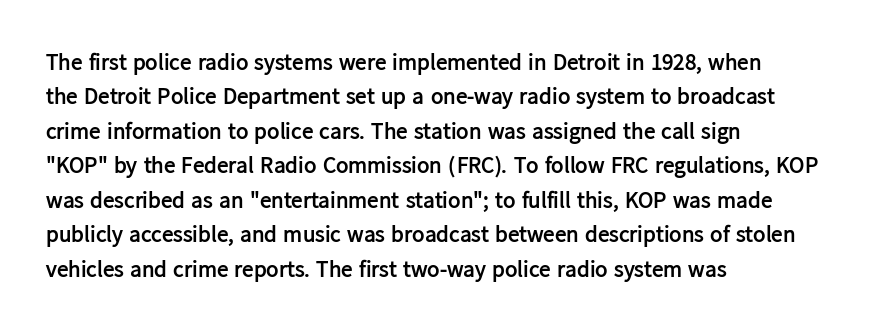
The image shows 23 px bold type, upright; set left-aligned, normal line spacing (1.5x), normal letter spacing, not underlined.
